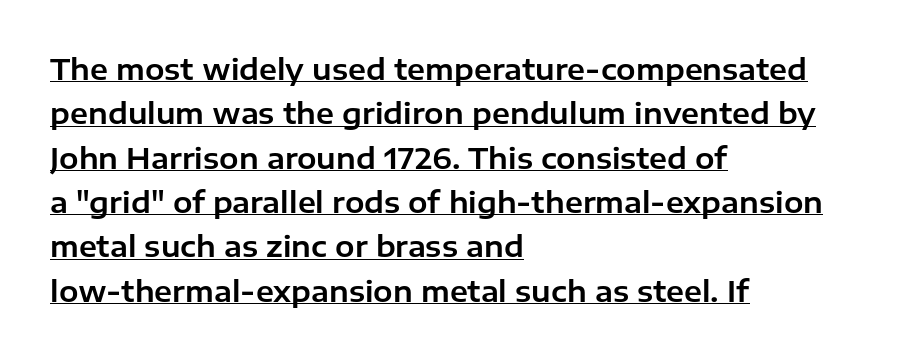
The image shows 29 px sans-serif type, upright; set left-aligned, normal line spacing (1.53x), normal letter spacing, underlined; low stroke contrast and a medium x-height.
